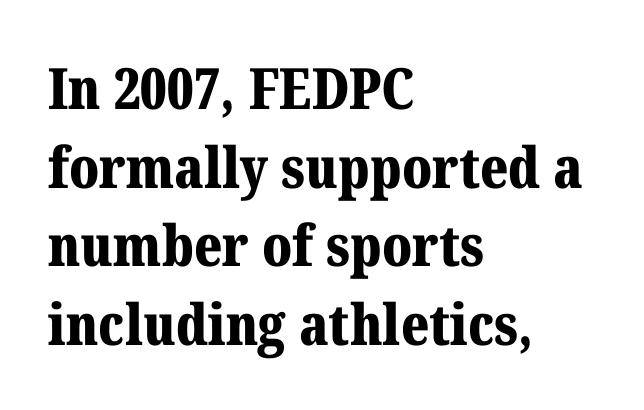
Q: Is the text bold? A: Yes.
Q: Is the text italic (slanted)? A: No, it is upright.
Q: Is the typeface a serif or a sans-serif typeface? A: Serif.
Q: Is the text underlined? A: No.
Q: How is the paragraph aligned? A: Left-aligned.
Q: Is the spacing between letters normal or unusually wide? A: Normal.
Q: Is the spacing between lines tight, normal or loose? A: Normal.
Q: Width (condensed, normal, or wide)? A: Normal.
Q: Stroke contrast? A: Medium.
Q: x-height? A: Medium.
Q: Monospaced? A: No.
